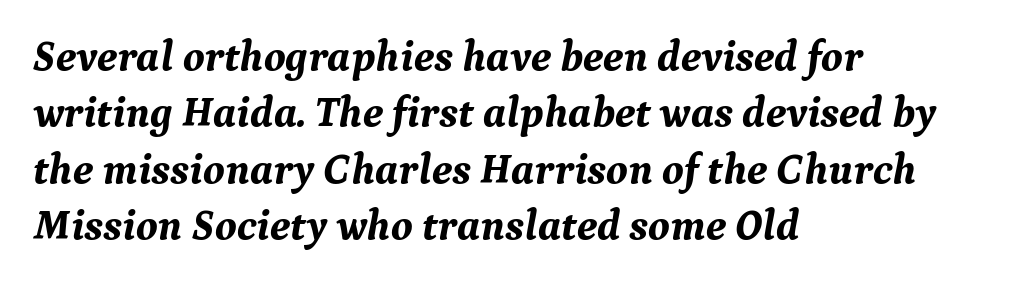
The image shows 43 px bold serif type, italic (leaning right); set left-aligned, normal line spacing (1.31x), normal letter spacing, not underlined; medium stroke contrast and a medium x-height.
